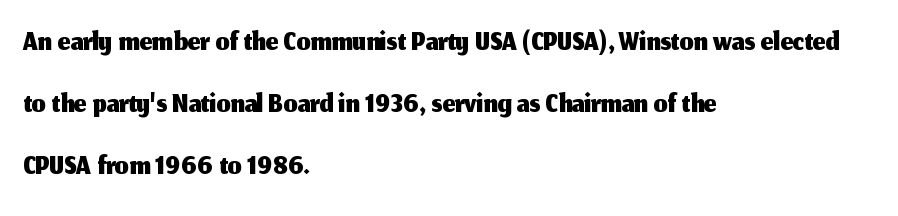
The face used here is proportionally spaced, like ordinary book or web type. These lines sit exactly where default settings would place them. The paragraph shown leans on its left margin. Serif or sans? Sans — the stroke terminals are bare. The zone under the glyphs is completely vacant.
